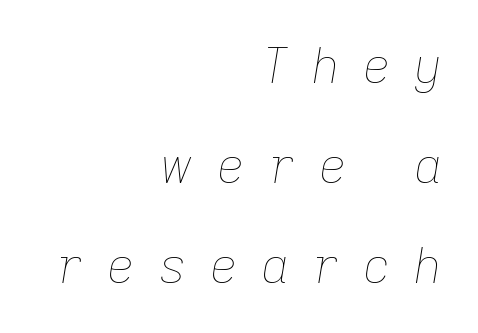
Horizontally, the lines are justified to the trailing edge only. In terms of posture, this sample is oblique. How would I describe the line gaps? Wide and relaxed. The tracking jumps out immediately: characters are airy and widely separated. Descender tails drop into unmarked territory.
